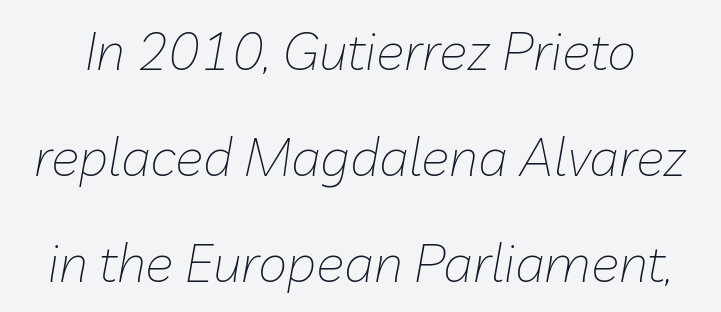
The image shows 53 px thin type, italic (leaning right); set loose line spacing (2.0x), normal letter spacing, not underlined; low stroke contrast and a medium x-height.
